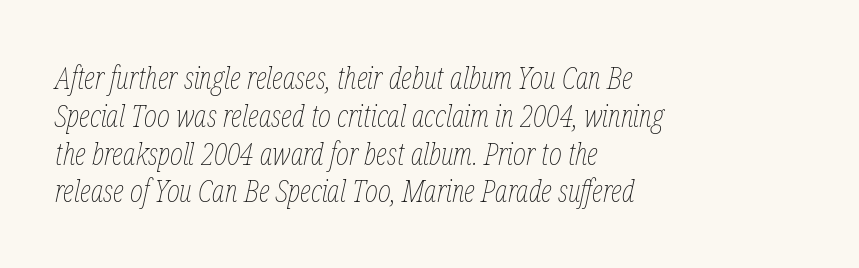
The image shows 31 px thin, condensed type, italic (leaning right); set left-aligned, line spacing 1.22x, normal letter spacing, not underlined; low stroke contrast and a medium x-height.
